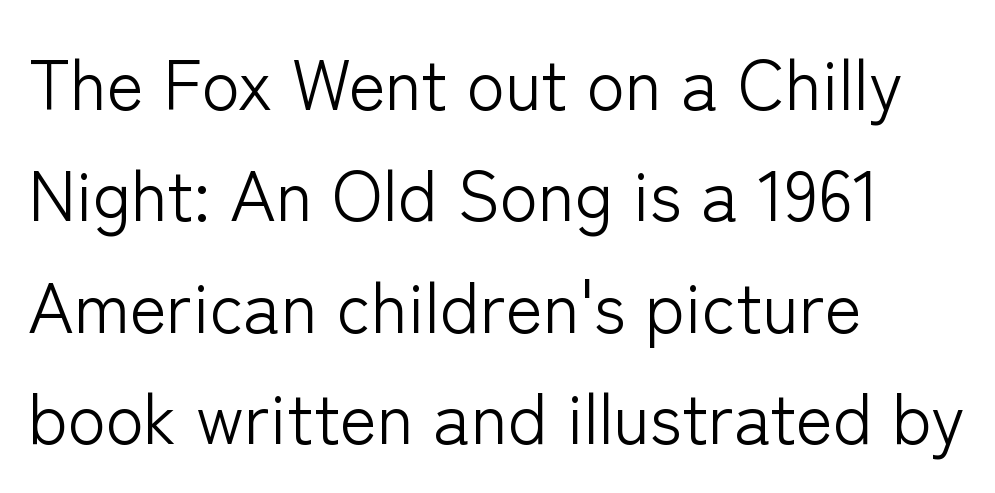
Q: Is the text bold? A: No.
Q: Is the text italic (slanted)? A: No, it is upright.
Q: Is the typeface a serif or a sans-serif typeface? A: Sans-serif.
Q: Is the text underlined? A: No.
Q: How is the paragraph aligned? A: Left-aligned.
Q: Is the spacing between letters normal or unusually wide? A: Normal.
Q: Is the spacing between lines tight, normal or loose? A: Normal.
Q: Width (condensed, normal, or wide)? A: Normal.
Q: Stroke contrast? A: Low.
Q: x-height? A: Medium.
Q: Monospaced? A: No.
